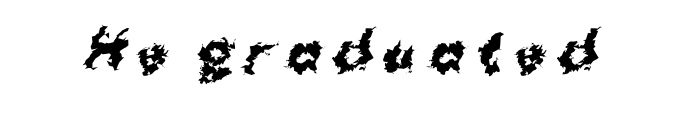
The image shows 52 px bold sans-serif type; set unusually wide letter spacing (+0.22 em), not underlined; medium stroke contrast and a medium x-height.
